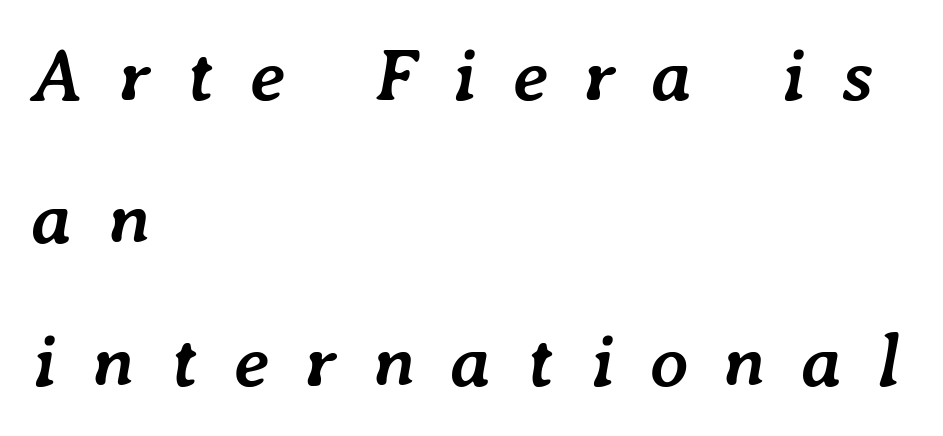
Line spacing here is loose. These lines stack with their left ends in a neat column. You'd pick this weight for a headline — it's a proper bold. Lines of text with bare space underneath. The specimen reads as italic at a glance. Proportional: the letters do not fall into vertical columns.
